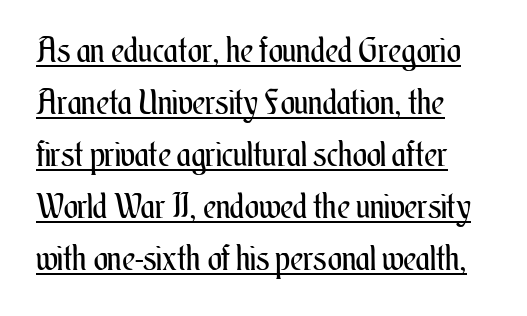
Underlined type. The typesetter chose a ragged-right arrangement here. Tracking here is standard; glyphs follow each other at the usual distance. Leading: standard.
